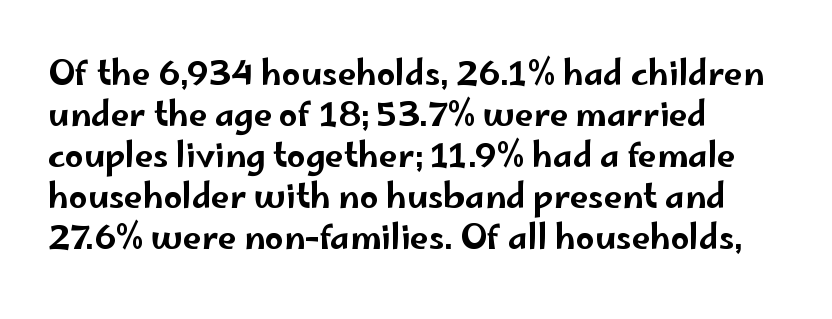
{"serif": "no", "italic": "no", "width": "wide", "stroke_contrast": "low", "x_height": "small", "monospaced": "no", "underline": "no", "align": "left", "line_spacing_ratio": 1.24, "letter_spacing": "normal", "letter_spacing_em": 0.0, "glyph_px": 33}
